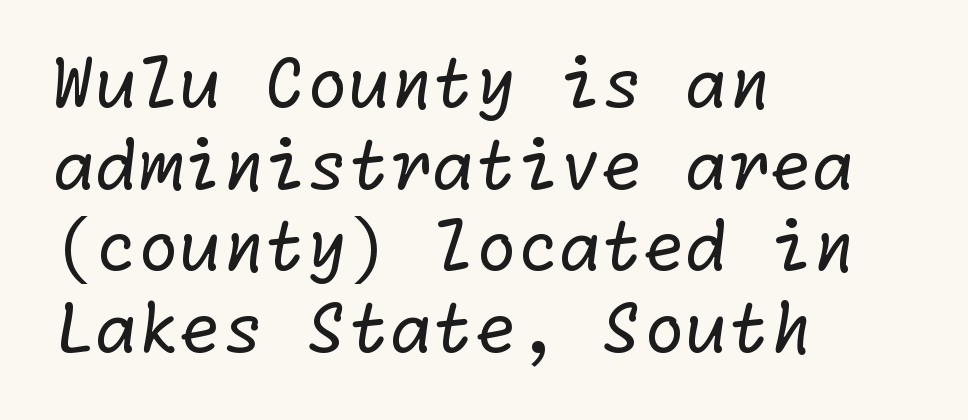
{"serif": "no", "bold": "no", "weight": "regular", "width": "normal", "stroke_contrast": "low", "x_height": "medium", "underline": "no", "align": "left", "line_spacing_ratio": 1.2, "letter_spacing": "normal", "letter_spacing_em": 0.0, "glyph_px": 68}
